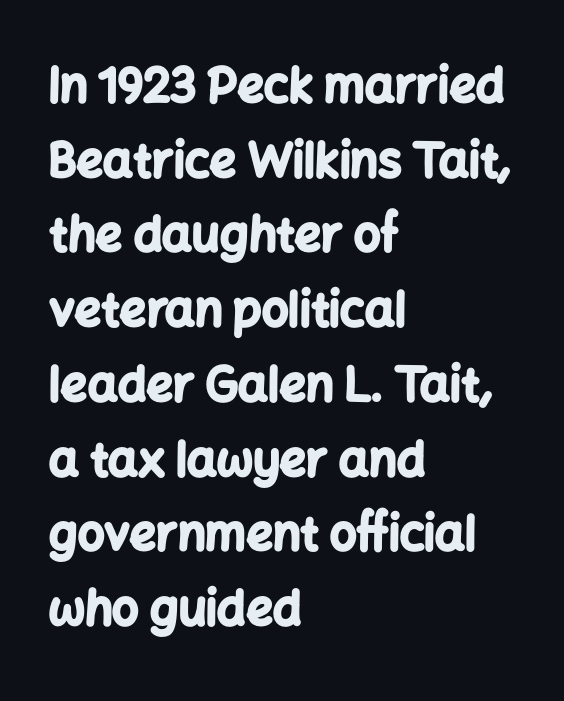
The passage shown is emphatically bold. This sample uses a sans-serif face. Notice how the stems are strictly vertical — no italics here. Line starts are locked; line ends wander. The horizontal fit of the characters is conventional and even. Line spacing here is normal.
